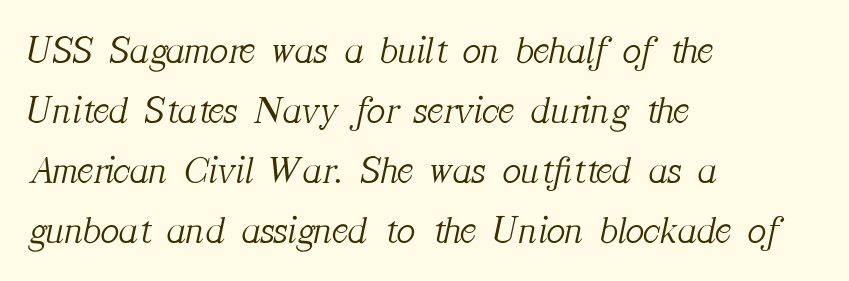
Q: Is the text bold? A: No.
Q: Is the text italic (slanted)? A: Yes, it leans right by about 12 degrees.
Q: Is the typeface a serif or a sans-serif typeface? A: Serif.
Q: Is the text underlined? A: No.
Q: How is the paragraph aligned? A: Left-aligned.
Q: Is the spacing between letters normal or unusually wide? A: Normal.
Q: Is the spacing between lines tight, normal or loose? A: Normal.
Q: Width (condensed, normal, or wide)? A: Normal.
Q: Stroke contrast? A: Medium.
Q: x-height? A: Medium.
Q: Monospaced? A: No.
